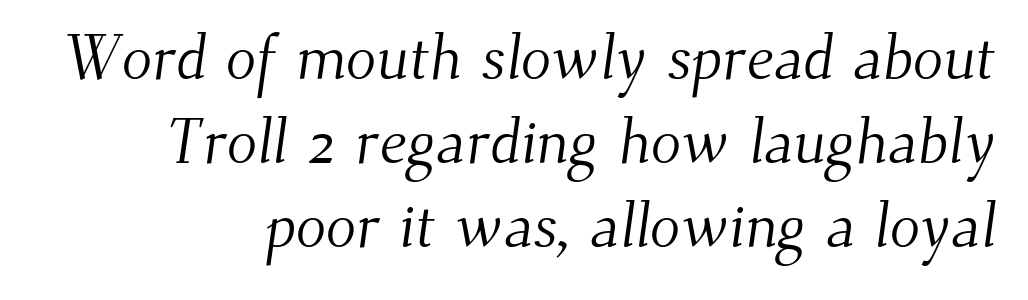
The image shows 63 px light serif type; set right-aligned, normal line spacing (1.33x), normal letter spacing, not underlined; medium stroke contrast and a small x-height.
